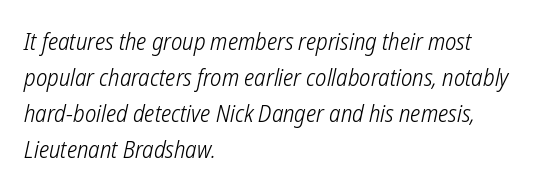
Q: Is the text bold? A: No.
Q: Is the text underlined? A: No.
Q: How is the paragraph aligned? A: Left-aligned.
Q: Is the spacing between letters normal or unusually wide? A: Normal.
Q: Is the spacing between lines tight, normal or loose? A: Normal.
